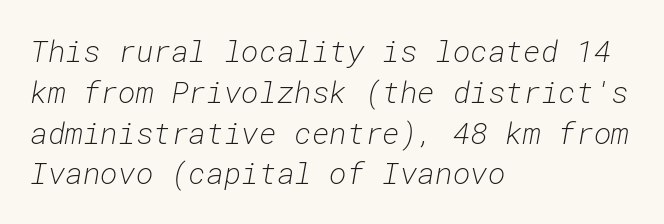
{"italic": "yes", "lean": "right", "slant_degrees": 10, "bold": "no", "weight": "light", "width": "normal", "stroke_contrast": "low", "x_height": "medium", "monospaced": "yes", "underline": "no", "align": "left", "line_spacing": "normal", "line_spacing_ratio": 1.36, "letter_spacing": "normal", "letter_spacing_em": 0.0, "glyph_px": 30}
